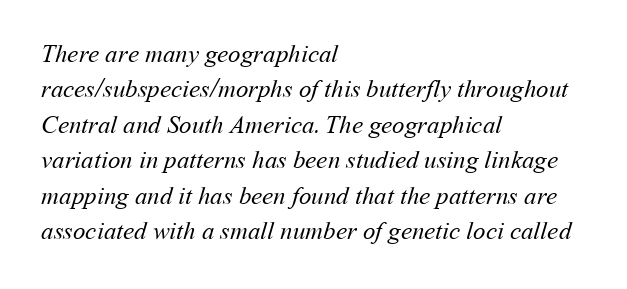
{"bold": "no", "underline": "no", "align": "left", "line_spacing": "normal", "line_spacing_ratio": 1.42, "letter_spacing": "normal", "letter_spacing_em": 0.0, "glyph_px": 25}
